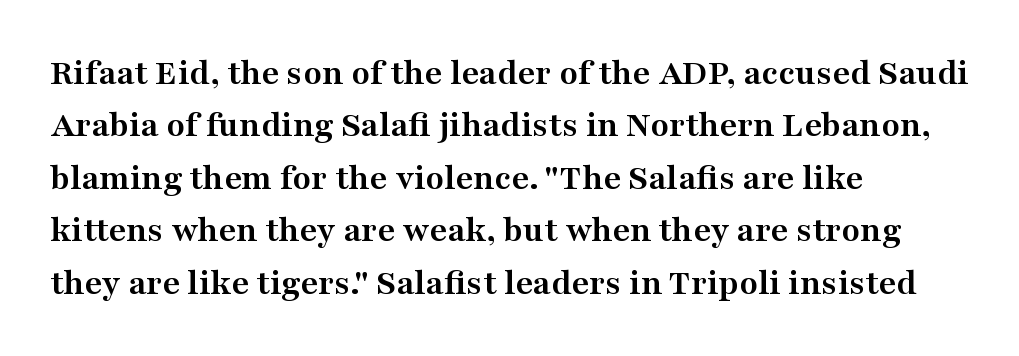
Q: Is the text bold? A: Yes.
Q: Is the text italic (slanted)? A: No, it is upright.
Q: Is the typeface a serif or a sans-serif typeface? A: Serif.
Q: Is the text underlined? A: No.
Q: How is the paragraph aligned? A: Left-aligned.
Q: Is the spacing between letters normal or unusually wide? A: Normal.
Q: Is the spacing between lines tight, normal or loose? A: Normal.
Q: Width (condensed, normal, or wide)? A: Wide.
Q: Stroke contrast? A: Medium.
Q: x-height? A: Medium.
Q: Monospaced? A: No.
